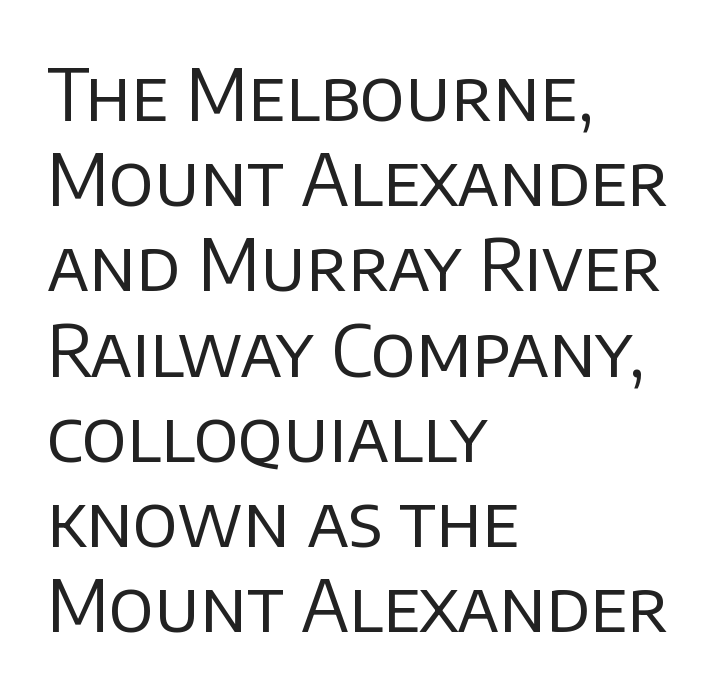
Q: Is the text bold? A: No.
Q: Is the text italic (slanted)? A: No, it is upright.
Q: Is the typeface a serif or a sans-serif typeface? A: Sans-serif.
Q: Is the text underlined? A: No.
Q: How is the paragraph aligned? A: Left-aligned.
Q: Is the spacing between letters normal or unusually wide? A: Normal.
Q: Width (condensed, normal, or wide)? A: Normal.
Q: Stroke contrast? A: Low.
Q: x-height? A: Large.
Q: Monospaced? A: No.
